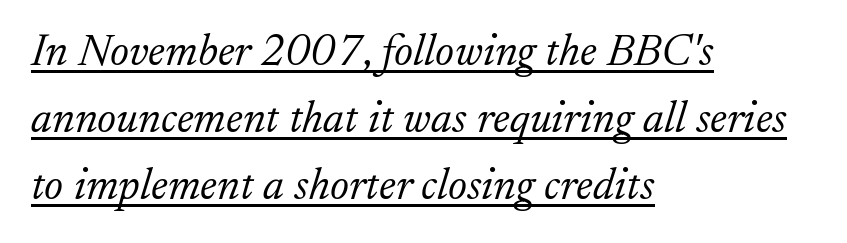
Compared with typical paragraphs, the rows here are spaced about the same. Does extra space separate the letters? No, they use regular spacing. Each letter keeps its own natural width here, so spacing adapts to shape. Line beginnings align vertically; line endings do not.
